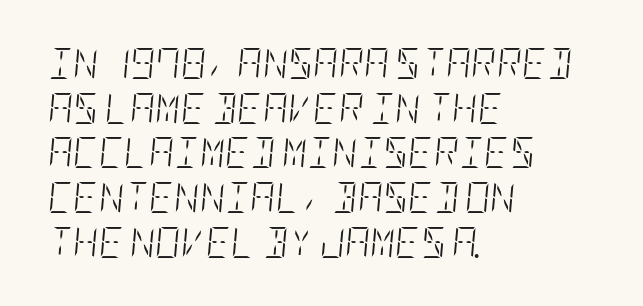
The image shows 31 px light, condensed type, italic (leaning right); set left-aligned, normal line spacing (1.44x), normal letter spacing, not underlined; low stroke contrast and a large x-height.
